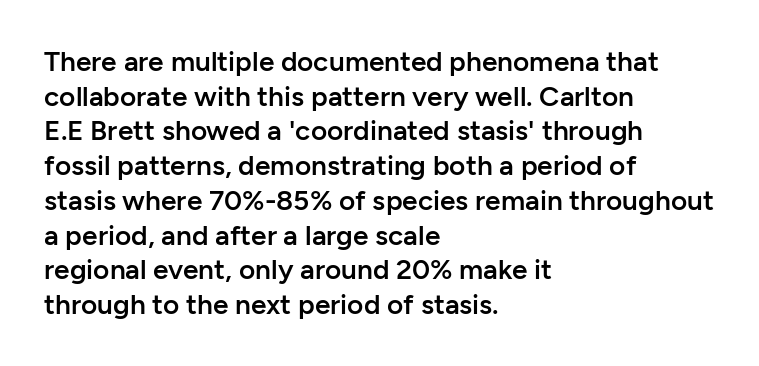
The specimen omits any rule beneath the text block's lines. The letters advance in unequal steps, a hallmark of proportional type. When letters stand straight like this, we call the style roman or upright. Heft: intermediate — a semibold.
